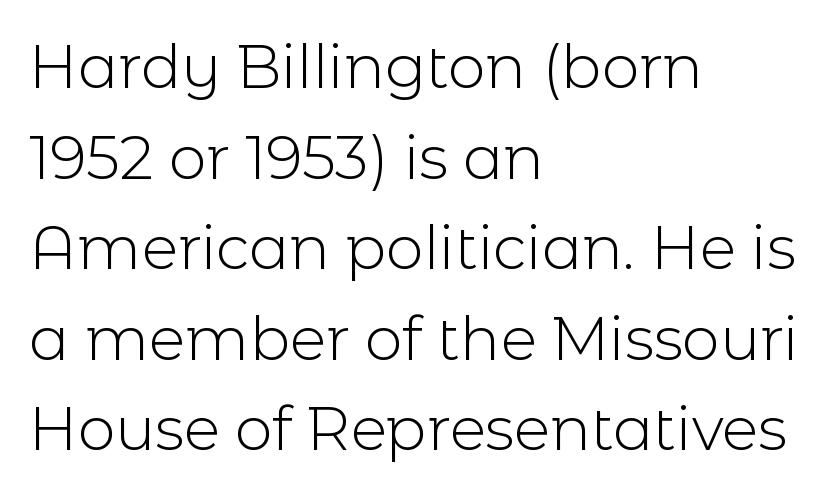
The image shows 60 px light sans-serif type, upright; set left-aligned, normal line spacing (1.51x), normal letter spacing, not underlined; a medium x-height.
